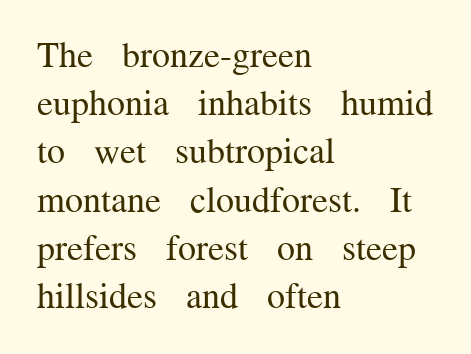
{"serif": "yes", "italic": "no", "bold": "no", "weight": "regular", "width": "normal", "stroke_contrast": "medium", "x_height": "medium", "monospaced": "no", "underline": "no", "align": "left", "line_spacing": "normal", "line_spacing_ratio": 1.34, "letter_spacing": "normal", "letter_spacing_em": 0.0, "glyph_px": 36}
